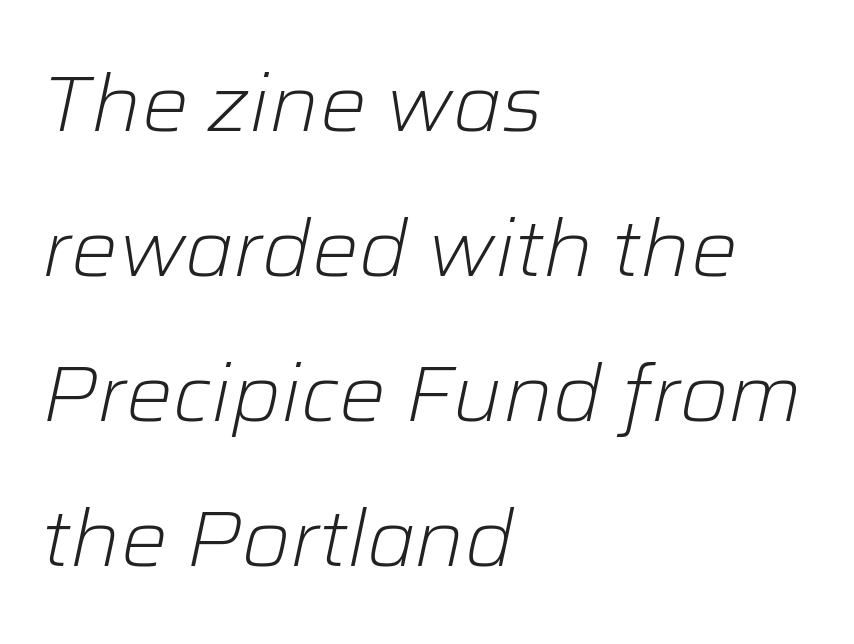
Q: Is the text bold? A: No.
Q: Is the text italic (slanted)? A: Yes, it leans right by about 12 degrees.
Q: Is the text underlined? A: No.
Q: How is the paragraph aligned? A: Left-aligned.
Q: Is the spacing between letters normal or unusually wide? A: Normal.
Q: Width (condensed, normal, or wide)? A: Normal.
Q: Stroke contrast? A: Low.
Q: x-height? A: Medium.
Q: Monospaced? A: No.
